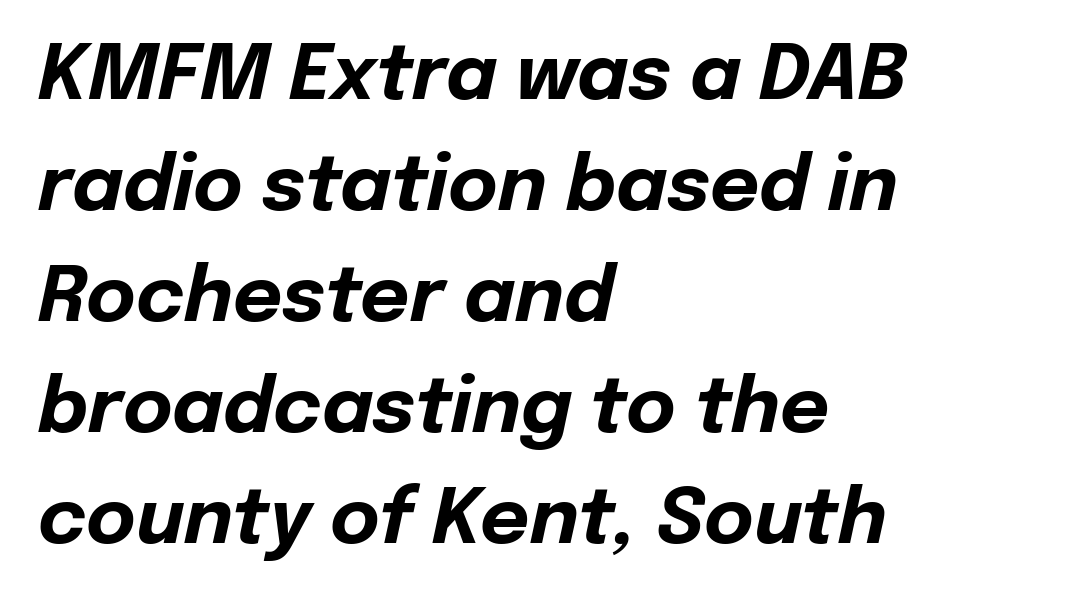
The image shows 76 px bold type, italic (leaning right); set left-aligned, normal line spacing (1.46x), normal letter spacing, not underlined; low stroke contrast and a medium x-height.
